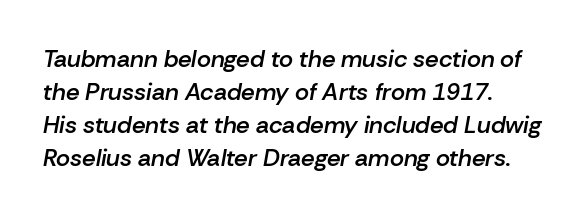
{"italic": "yes", "lean": "right", "slant_degrees": 10, "bold": "semi", "underline": "no", "align": "left", "line_spacing": "normal", "line_spacing_ratio": 1.37, "letter_spacing": "normal", "letter_spacing_em": 0.0, "glyph_px": 24}
